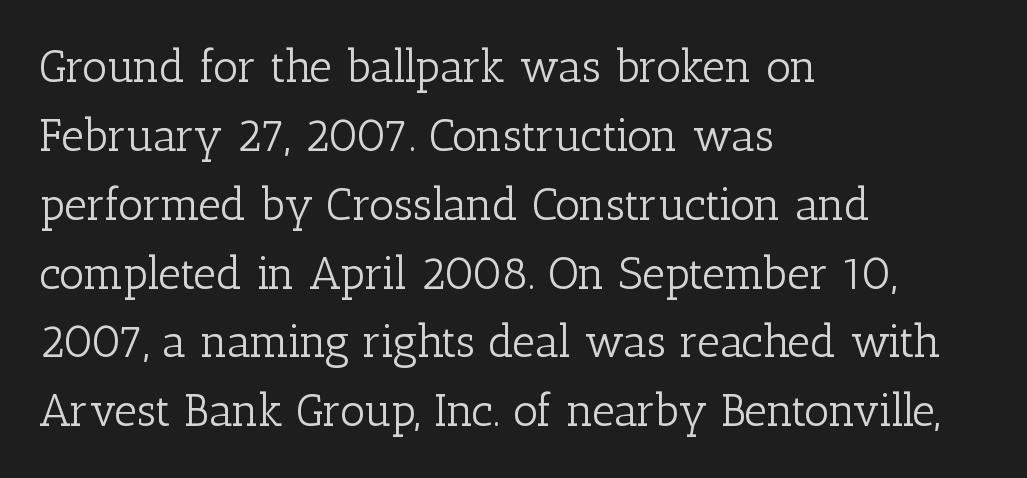
Q: Is the text bold? A: No.
Q: Is the text italic (slanted)? A: No, it is upright.
Q: Is the typeface a serif or a sans-serif typeface? A: Serif.
Q: Is the text underlined? A: No.
Q: How is the paragraph aligned? A: Left-aligned.
Q: Is the spacing between letters normal or unusually wide? A: Normal.
Q: Is the spacing between lines tight, normal or loose? A: Normal.
Q: Width (condensed, normal, or wide)? A: Normal.
Q: Stroke contrast? A: Low.
Q: x-height? A: Medium.
Q: Monospaced? A: No.
